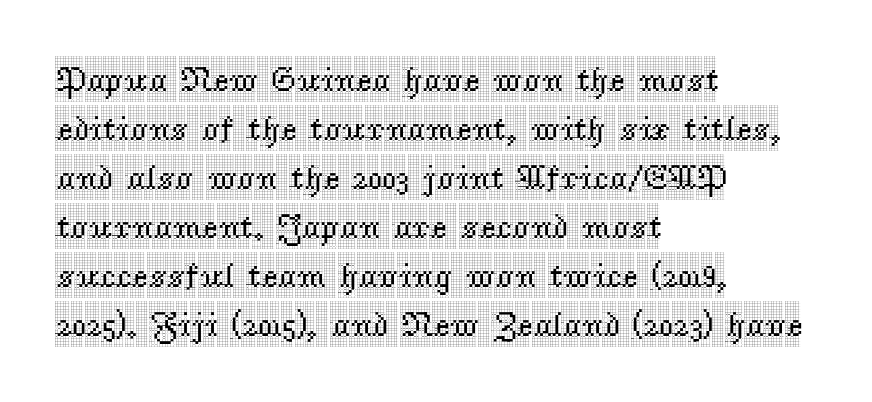
Notice how the passage keeps a crisp vertical edge on the left only. Regarding serifs, this sample has them. How would I describe the line gaps? Plain and ordinary. The space beneath each line is pristine and unruled.
